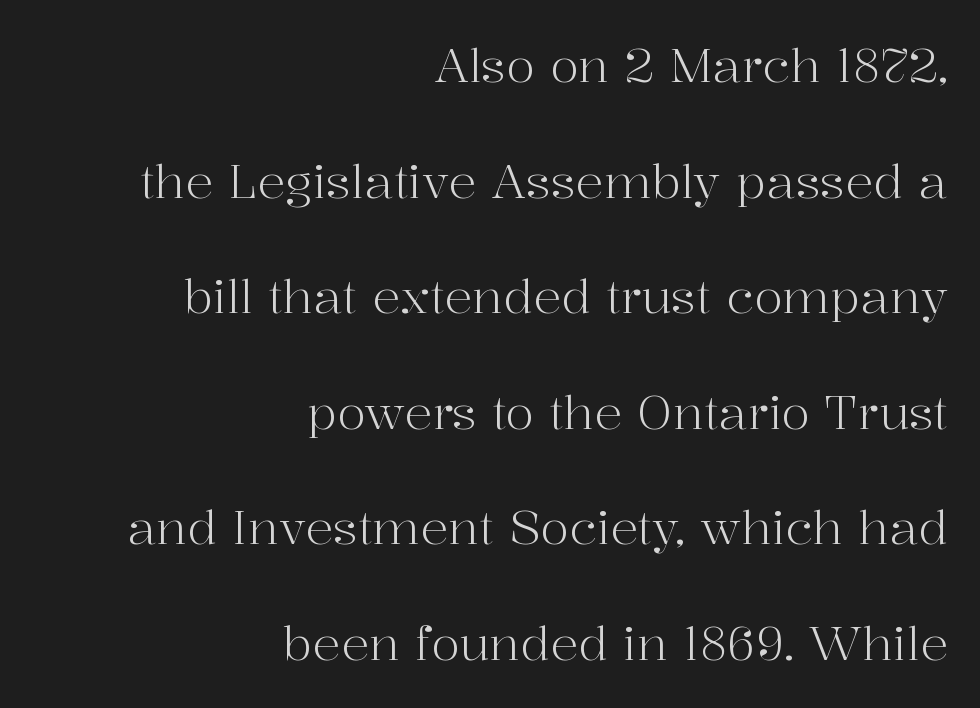
Q: Is the text bold? A: No.
Q: Is the text italic (slanted)? A: No, it is upright.
Q: Is the typeface a serif or a sans-serif typeface? A: Serif.
Q: Is the text underlined? A: No.
Q: How is the paragraph aligned? A: Right-aligned.
Q: Is the spacing between letters normal or unusually wide? A: Normal.
Q: Is the spacing between lines tight, normal or loose? A: Loose.
Q: Width (condensed, normal, or wide)? A: Normal.
Q: Stroke contrast? A: High.
Q: x-height? A: Medium.
Q: Monospaced? A: No.
